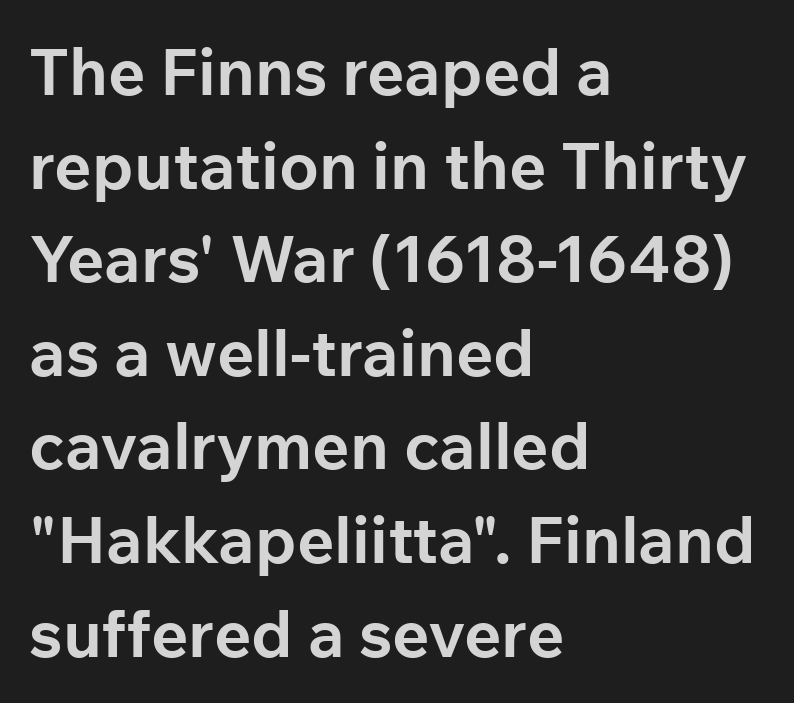
Q: Is the text bold? A: Yes.
Q: Is the text italic (slanted)? A: No, it is upright.
Q: Is the typeface a serif or a sans-serif typeface? A: Sans-serif.
Q: Is the text underlined? A: No.
Q: How is the paragraph aligned? A: Left-aligned.
Q: Is the spacing between letters normal or unusually wide? A: Normal.
Q: Is the spacing between lines tight, normal or loose? A: Normal.
Q: Width (condensed, normal, or wide)? A: Normal.
Q: Stroke contrast? A: Low.
Q: x-height? A: Medium.
Q: Monospaced? A: No.
